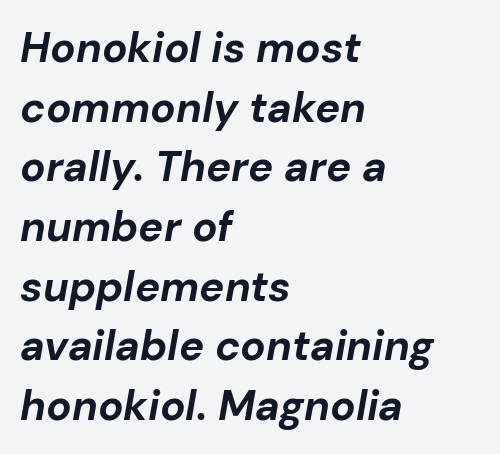
Character widths vary here, with narrow letters taking less room than wide ones. These lines stack with their left ends in a neat column. A bare baseline throughout the passage. Thick stems and heavy bowls — unmistakably bold. Posture: slanted. What's the leading like? Ordinary, nothing unusual.
